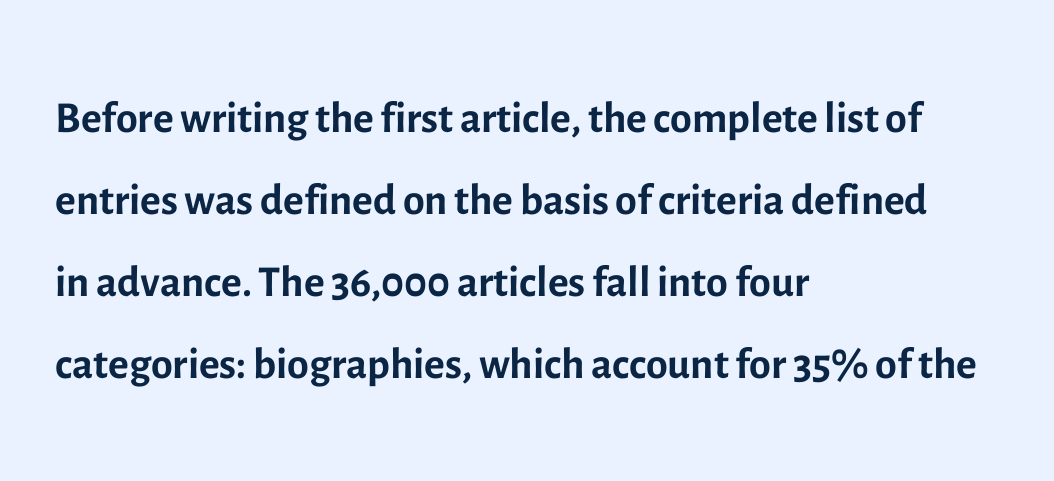
The rag falls on the right side of this text block. This reads as an unemphasized weight, regular at the heaviest. Descenders hang freely into open space. Character widths vary here, with narrow letters taking less room than wide ones. Check where the strokes stop: nothing finishes them off — pure sans. The lettering stays uniformly vertical, giving the passage a roman look.
